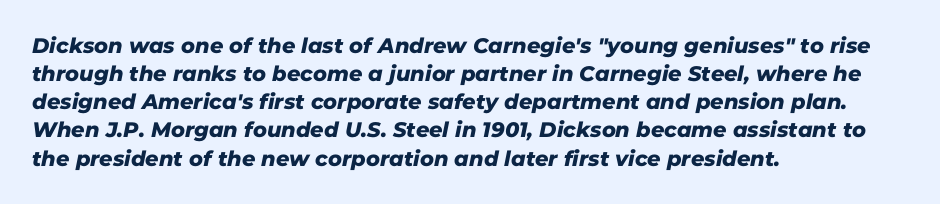
The image shows 21 px text type; set left-aligned, normal line spacing (1.34x), normal letter spacing, not underlined.
